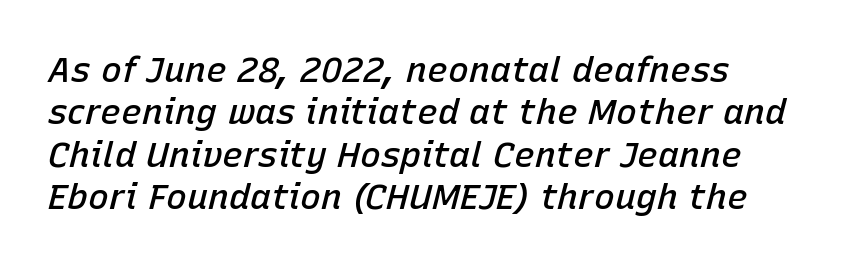
Q: Is the text bold? A: Semi-bold.
Q: Is the text italic (slanted)? A: Yes, it leans right by about 15 degrees.
Q: Is the text underlined? A: No.
Q: How is the paragraph aligned? A: Left-aligned.
Q: Is the spacing between letters normal or unusually wide? A: Normal.
Q: Width (condensed, normal, or wide)? A: Normal.
Q: Stroke contrast? A: Low.
Q: x-height? A: Medium.
Q: Monospaced? A: No.
